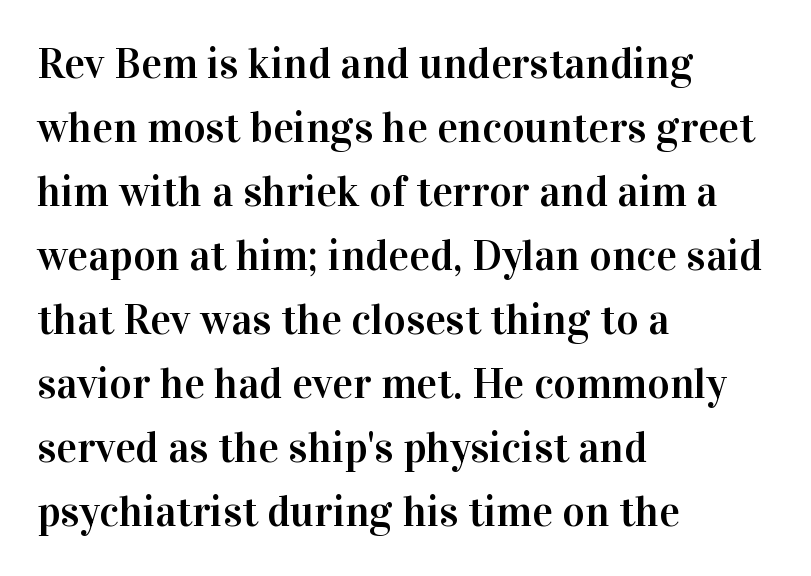
Q: Is the text italic (slanted)? A: No, it is upright.
Q: Is the typeface a serif or a sans-serif typeface? A: Serif.
Q: Is the text underlined? A: No.
Q: How is the paragraph aligned? A: Left-aligned.
Q: Is the spacing between letters normal or unusually wide? A: Normal.
Q: Is the spacing between lines tight, normal or loose? A: Normal.
Q: Width (condensed, normal, or wide)? A: Normal.
Q: Stroke contrast? A: High.
Q: x-height? A: Medium.
Q: Monospaced? A: No.
